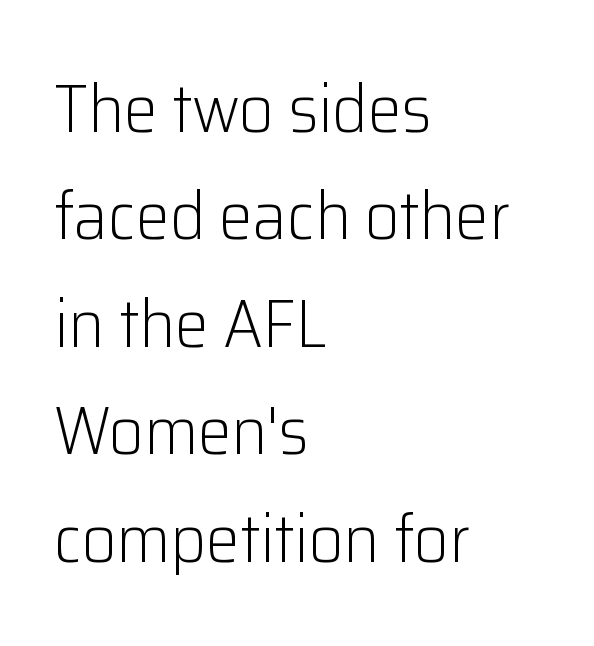
Q: Is the text bold? A: No.
Q: Is the text italic (slanted)? A: No, it is upright.
Q: Is the typeface a serif or a sans-serif typeface? A: Sans-serif.
Q: Is the text underlined? A: No.
Q: How is the paragraph aligned? A: Left-aligned.
Q: Is the spacing between letters normal or unusually wide? A: Normal.
Q: Is the spacing between lines tight, normal or loose? A: Normal.
Q: Width (condensed, normal, or wide)? A: Normal.
Q: Stroke contrast? A: Low.
Q: x-height? A: Medium.
Q: Monospaced? A: No.
